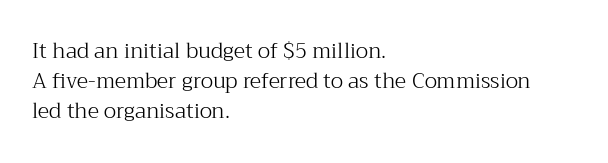
Q: Is the text bold? A: No.
Q: Is the text italic (slanted)? A: No, it is upright.
Q: Is the text underlined? A: No.
Q: How is the paragraph aligned? A: Left-aligned.
Q: Is the spacing between letters normal or unusually wide? A: Normal.
Q: Is the spacing between lines tight, normal or loose? A: Normal.
